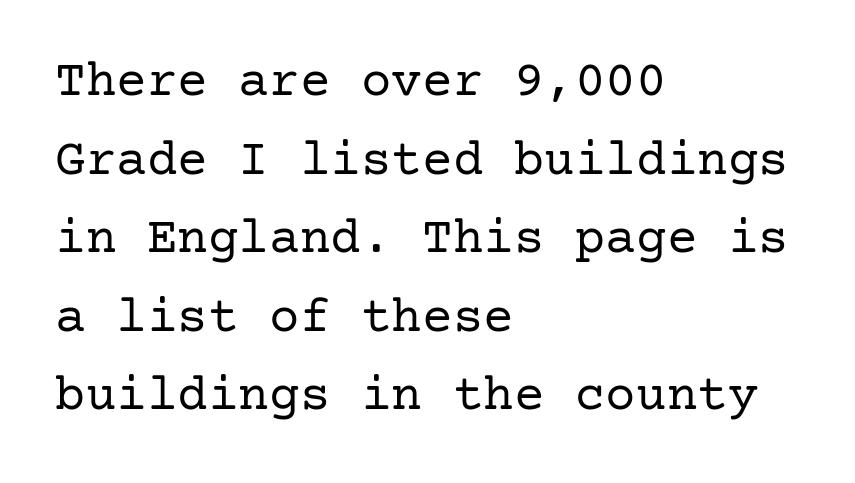
The image shows 51 px regular-weight serif type, upright; set left-aligned, normal line spacing (1.54x), normal letter spacing, not underlined; low stroke contrast and a medium x-height.
